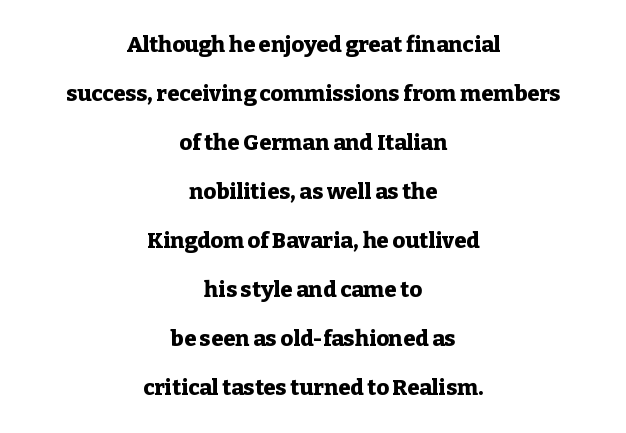
The image shows 22 px bold type, upright; set centered, loose line spacing (2.23x), normal letter spacing, not underlined.
